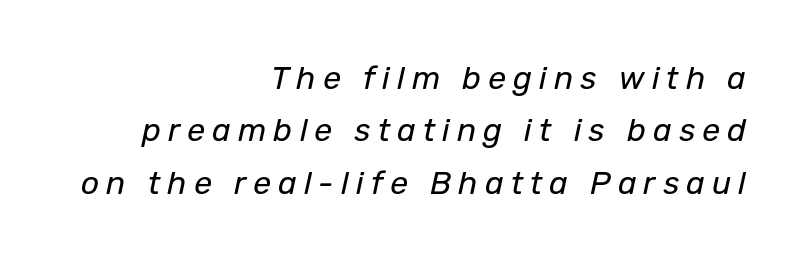
Q: Is the text bold? A: No.
Q: Is the text italic (slanted)? A: Yes, it leans right by about 12 degrees.
Q: Is the text underlined? A: No.
Q: How is the paragraph aligned? A: Right-aligned.
Q: Is the spacing between letters normal or unusually wide? A: Unusually wide.
Q: Is the spacing between lines tight, normal or loose? A: Normal.
Q: Width (condensed, normal, or wide)? A: Normal.
Q: Stroke contrast? A: Low.
Q: x-height? A: Medium.
Q: Monospaced? A: No.
